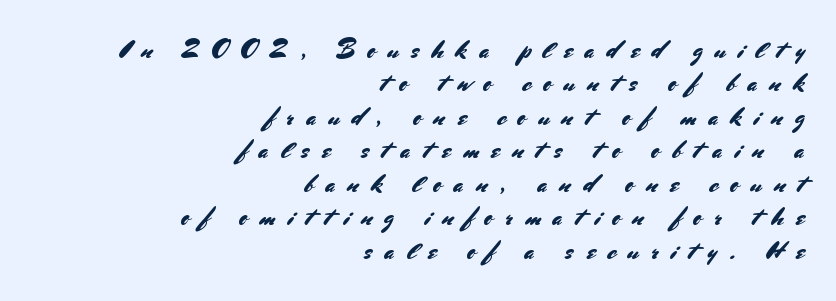
The image shows 25 px text type; set right-aligned, normal line spacing (1.34x), unusually wide letter spacing (+0.49 em), not underlined.
